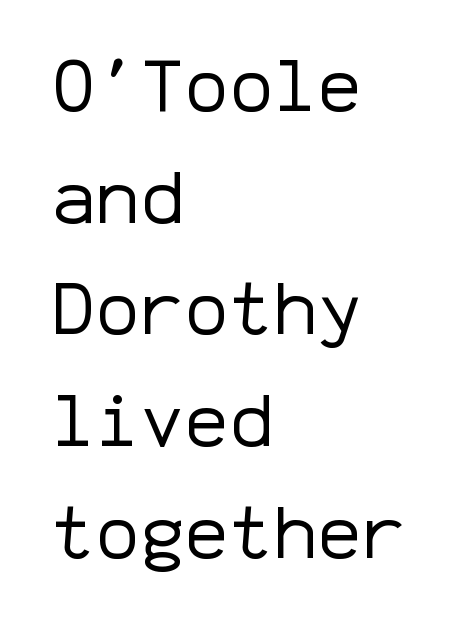
Q: Is the text bold? A: No.
Q: Is the text italic (slanted)? A: No, it is upright.
Q: Is the typeface a serif or a sans-serif typeface? A: Sans-serif.
Q: Is the text underlined? A: No.
Q: How is the paragraph aligned? A: Left-aligned.
Q: Is the spacing between letters normal or unusually wide? A: Normal.
Q: Is the spacing between lines tight, normal or loose? A: Normal.
Q: Width (condensed, normal, or wide)? A: Normal.
Q: Stroke contrast? A: Low.
Q: x-height? A: Medium.
Q: Monospaced? A: Yes.
